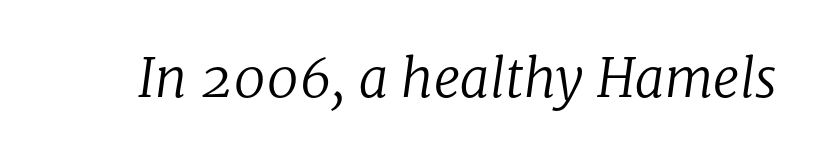
{"serif": "yes", "italic": "yes", "lean": "right", "slant_degrees": 8, "bold": "no", "weight": "regular", "width": "normal", "stroke_contrast": "low", "x_height": "medium", "monospaced": "no", "underline": "no", "letter_spacing": "normal", "letter_spacing_em": 0.0, "glyph_px": 53}
